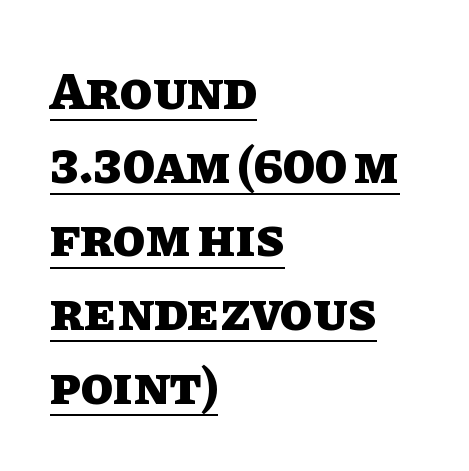
The image shows 53 px heavy type, upright; set left-aligned, normal line spacing (1.39x), normal letter spacing, underlined; low stroke contrast and a large x-height.
